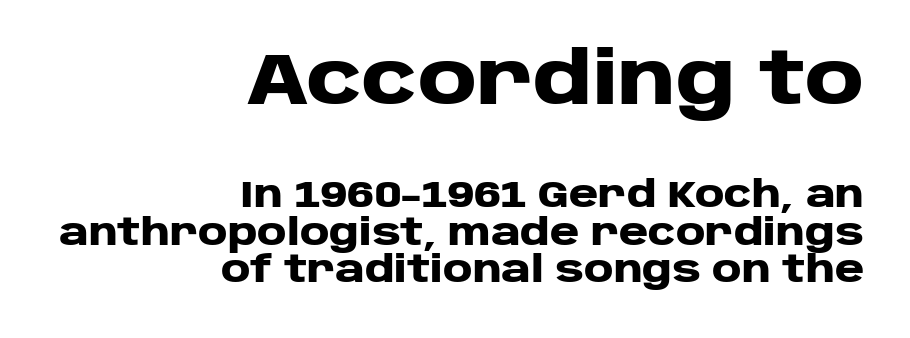
The image shows 72 px heavy, wide sans-serif type, upright; set right-aligned, tight line spacing (1.04x), normal letter spacing, not underlined; the first (top) block is 2.0x larger; low stroke contrast and a large x-height.
